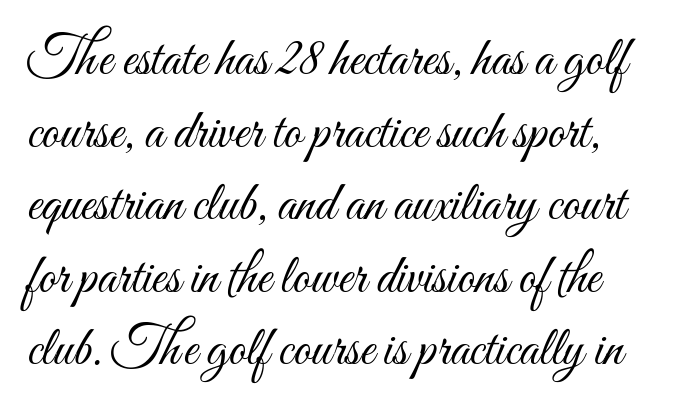
Q: Is the text bold? A: No.
Q: Is the text italic (slanted)? A: Yes.
Q: Is the text underlined? A: No.
Q: Is the spacing between letters normal or unusually wide? A: Normal.
Q: Is the spacing between lines tight, normal or loose? A: Normal.
Q: Width (condensed, normal, or wide)? A: Condensed.
Q: Stroke contrast? A: Medium.
Q: x-height? A: Small.
Q: Monospaced? A: No.
